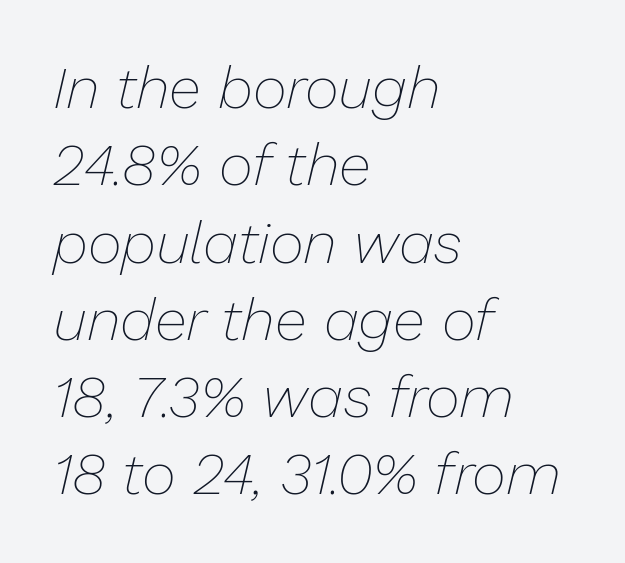
Q: Is the text bold? A: No.
Q: Is the text italic (slanted)? A: Yes, it leans right by about 13 degrees.
Q: Is the text underlined? A: No.
Q: How is the paragraph aligned? A: Left-aligned.
Q: Is the spacing between letters normal or unusually wide? A: Normal.
Q: Is the spacing between lines tight, normal or loose? A: Normal.
Q: Width (condensed, normal, or wide)? A: Normal.
Q: Stroke contrast? A: Low.
Q: x-height? A: Medium.
Q: Monospaced? A: No.
